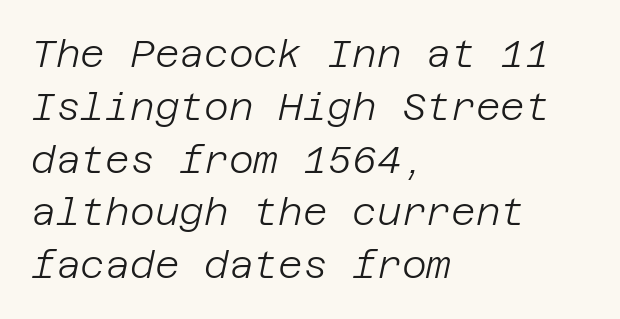
{"italic": "yes", "lean": "right", "slant_degrees": 12, "bold": "no", "weight": "light", "width": "normal", "stroke_contrast": "low", "x_height": "large", "underline": "no", "align": "left", "line_spacing": "normal", "line_spacing_ratio": 1.39, "letter_spacing": "normal", "letter_spacing_em": 0.0, "glyph_px": 38}
